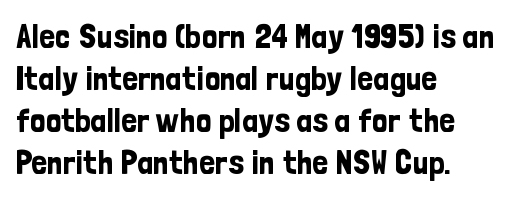
Each letter keeps its own natural width here, so spacing adapts to shape. All the whitespace from short lines collects on the right. Any mark beneath the type? The region is blank. Unlike a traditional serif, this face leaves its strokes unadorned.
